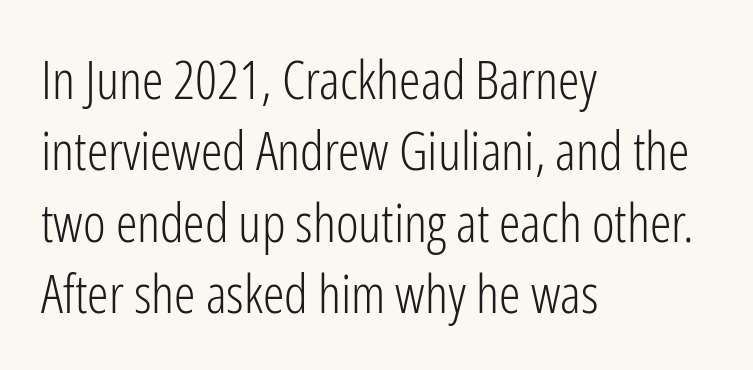
Q: Is the text bold? A: No.
Q: Is the text italic (slanted)? A: No, it is upright.
Q: Is the typeface a serif or a sans-serif typeface? A: Sans-serif.
Q: Is the text underlined? A: No.
Q: How is the paragraph aligned? A: Left-aligned.
Q: Is the spacing between letters normal or unusually wide? A: Normal.
Q: Is the spacing between lines tight, normal or loose? A: Normal.
Q: Width (condensed, normal, or wide)? A: Condensed.
Q: Stroke contrast? A: Low.
Q: x-height? A: Medium.
Q: Monospaced? A: No.
